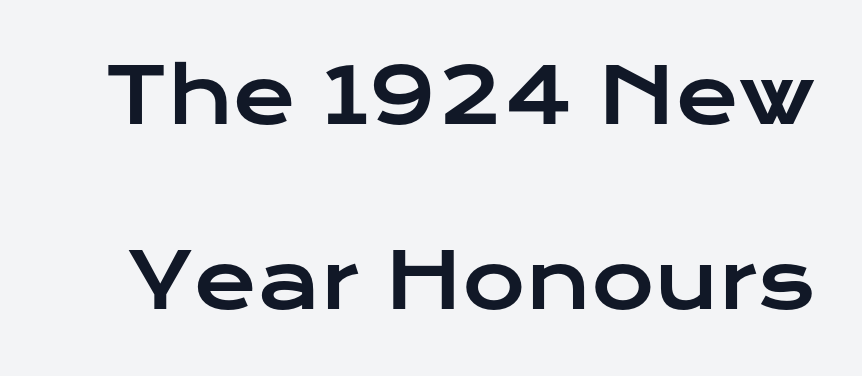
{"serif": "no", "italic": "no", "width": "wide", "stroke_contrast": "low", "x_height": "medium", "monospaced": "no", "underline": "no", "line_spacing": "loose", "line_spacing_ratio": 2.4, "letter_spacing": "normal", "letter_spacing_em": 0.0, "glyph_px": 77}
